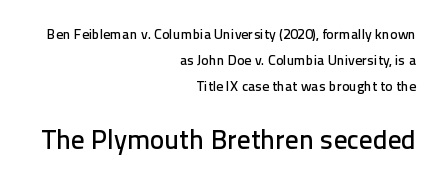
This layout puts the modest block above and the oversized block below. The gap between lines stays unmarked. Tracking here is standard; glyphs follow each other at the usual distance. Posture: vertical.
